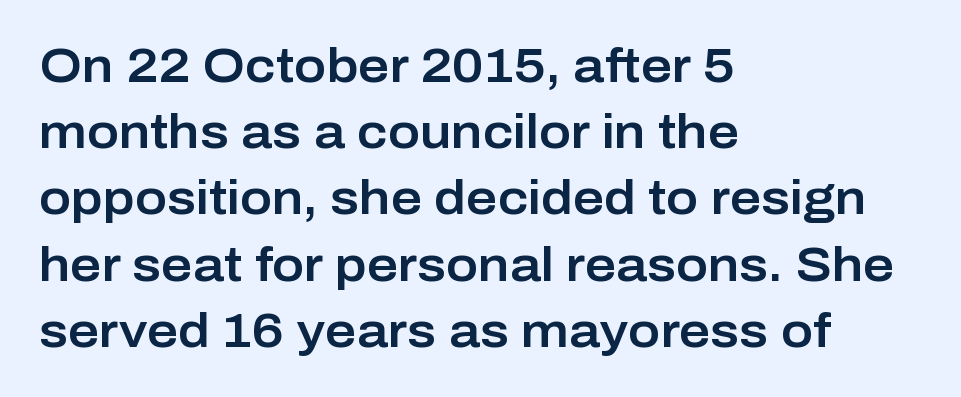
Q: Is the text italic (slanted)? A: No, it is upright.
Q: Is the typeface a serif or a sans-serif typeface? A: Sans-serif.
Q: Is the text underlined? A: No.
Q: How is the paragraph aligned? A: Left-aligned.
Q: Is the spacing between letters normal or unusually wide? A: Normal.
Q: Is the spacing between lines tight, normal or loose? A: Normal.
Q: Width (condensed, normal, or wide)? A: Normal.
Q: Stroke contrast? A: Low.
Q: x-height? A: Medium.
Q: Monospaced? A: No.
